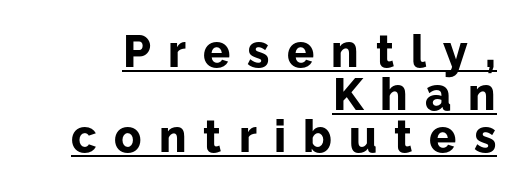
Q: Is the text bold? A: Yes.
Q: Is the text italic (slanted)? A: No, it is upright.
Q: Is the typeface a serif or a sans-serif typeface? A: Sans-serif.
Q: Is the text underlined? A: Yes.
Q: How is the paragraph aligned? A: Right-aligned.
Q: Is the spacing between letters normal or unusually wide? A: Unusually wide.
Q: Is the spacing between lines tight, normal or loose? A: Tight.
Q: Width (condensed, normal, or wide)? A: Normal.
Q: Stroke contrast? A: Low.
Q: x-height? A: Medium.
Q: Monospaced? A: No.
